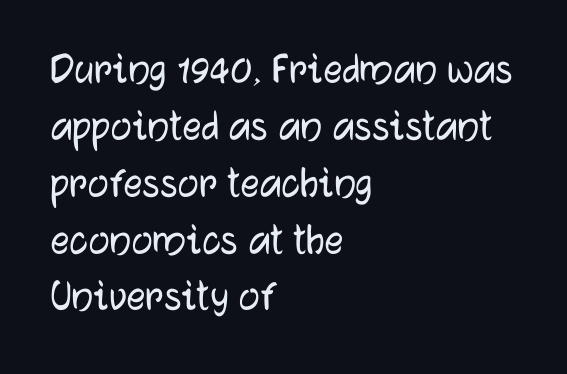
The image shows 47 px sans-serif type, upright; set left-aligned, line spacing 1.21x, normal letter spacing, not underlined; low stroke contrast and a medium x-height.
